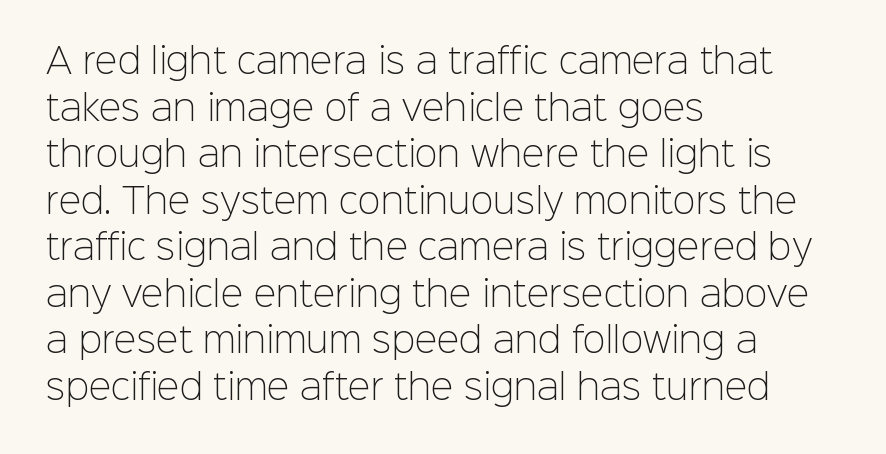
{"serif": "no", "italic": "no", "bold": "no", "weight": "light", "width": "normal", "stroke_contrast": "low", "x_height": "medium", "monospaced": "no", "underline": "no", "align": "left", "line_spacing": "normal", "line_spacing_ratio": 1.37, "letter_spacing": "normal", "letter_spacing_em": 0.0, "glyph_px": 34}
